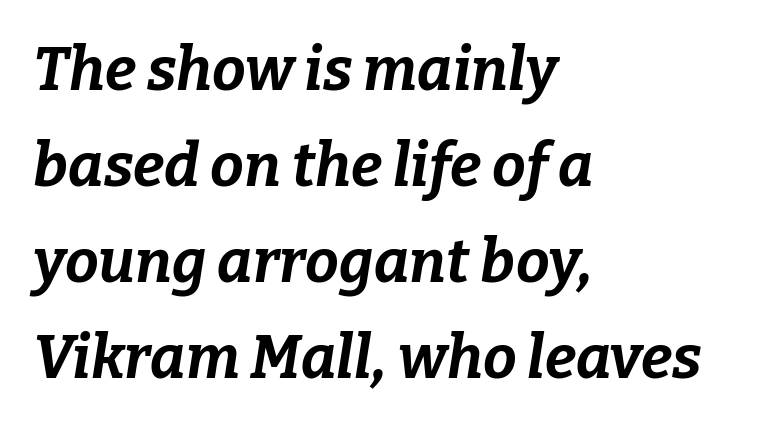
{"italic": "yes", "lean": "right", "slant_degrees": 9, "bold": "yes", "weight": "bold", "width": "normal", "stroke_contrast": "low", "x_height": "medium", "monospaced": "no", "underline": "no", "align": "left", "line_spacing": "normal", "line_spacing_ratio": 1.6, "letter_spacing": "normal", "letter_spacing_em": 0.0, "glyph_px": 60}
